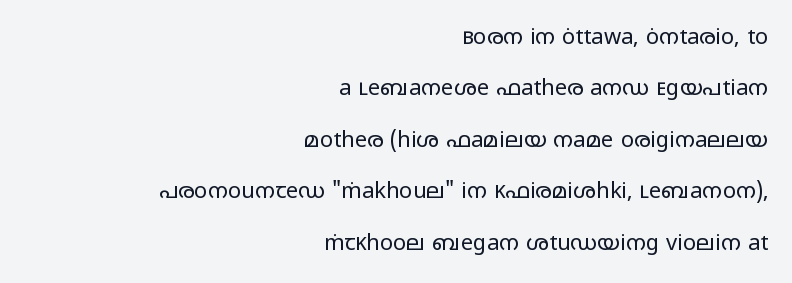
The image shows 22 px text type, upright; set right-aligned, loose line spacing (2.34x), normal letter spacing, not underlined.
